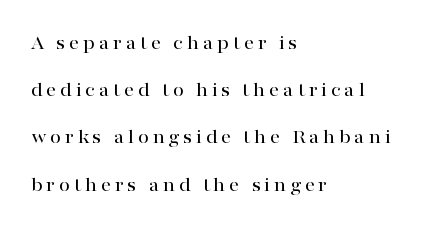
{"italic": "no", "underline": "no", "align": "left", "line_spacing": "loose", "line_spacing_ratio": 2.36, "glyph_px": 20}
